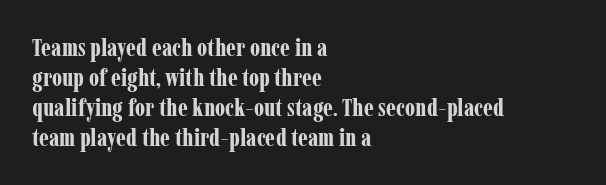
{"italic": "no", "bold": "yes", "underline": "no", "align": "left", "line_spacing_ratio": 1.2, "letter_spacing": "normal", "letter_spacing_em": 0.0, "glyph_px": 25}
